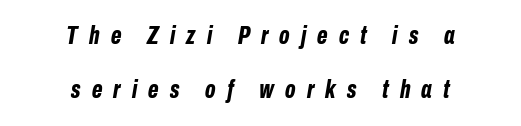
A dark, heavy texture on the line: the type is bold. What stands out about the letter spacing? Its width — letters are far apart. The specimen omits any rule beneath the text block's lines. When letters slant like this, we call the style italic. The rendering uses a large line-height, opening up the rows. Each line is balanced around a shared central axis.
